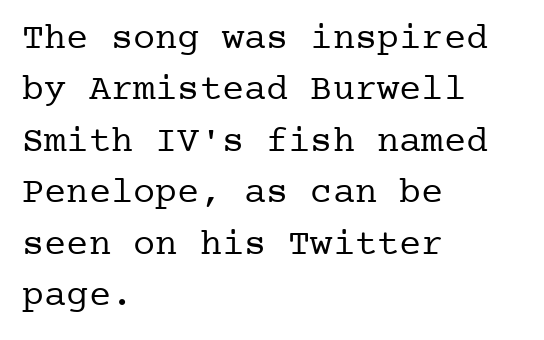
The image shows 37 px regular-weight serif type, upright; set left-aligned, normal line spacing (1.39x), normal letter spacing, not underlined; low stroke contrast and a medium x-height.
